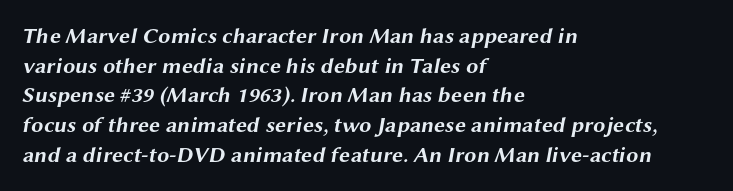
The typesetting leans heavy: a genuine bold. Leading: standard. The ragged edge is on the right, which tells us the setting is flush left. Spacing between characters is what you'd get straight out of the box. The passage shown is not underscored anywhere.
